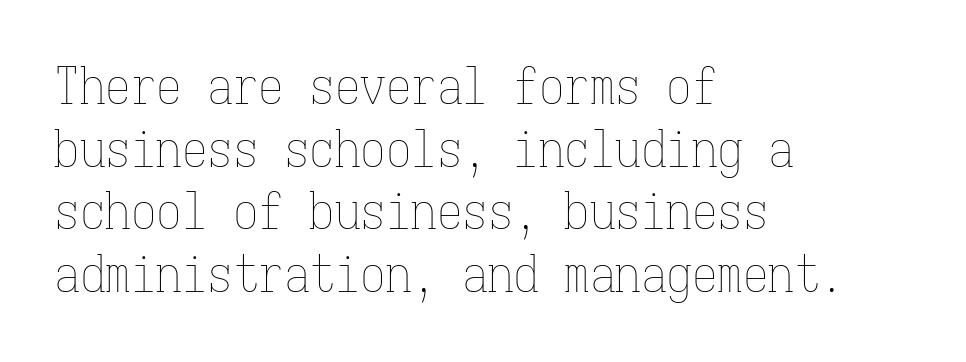
Q: Is the text bold? A: No.
Q: Is the text italic (slanted)? A: No, it is upright.
Q: Is the text underlined? A: No.
Q: How is the paragraph aligned? A: Left-aligned.
Q: Is the spacing between letters normal or unusually wide? A: Normal.
Q: Width (condensed, normal, or wide)? A: Condensed.
Q: Stroke contrast? A: Low.
Q: x-height? A: Medium.
Q: Monospaced? A: Yes.
